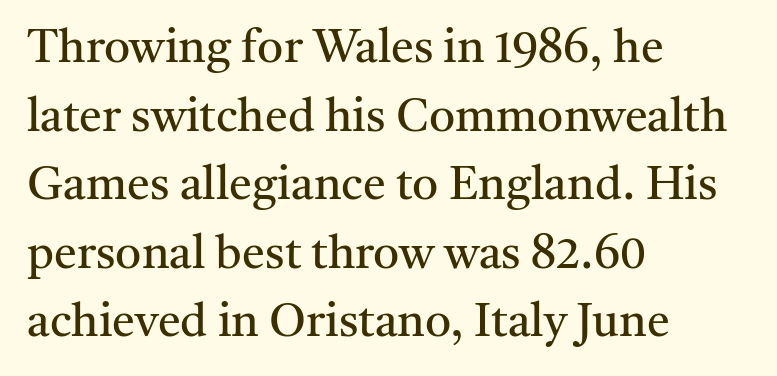
Q: Is the text bold? A: No.
Q: Is the text italic (slanted)? A: No, it is upright.
Q: Is the typeface a serif or a sans-serif typeface? A: Serif.
Q: Is the text underlined? A: No.
Q: How is the paragraph aligned? A: Left-aligned.
Q: Is the spacing between letters normal or unusually wide? A: Normal.
Q: Is the spacing between lines tight, normal or loose? A: Normal.
Q: Width (condensed, normal, or wide)? A: Normal.
Q: Stroke contrast? A: Medium.
Q: x-height? A: Medium.
Q: Monospaced? A: No.
